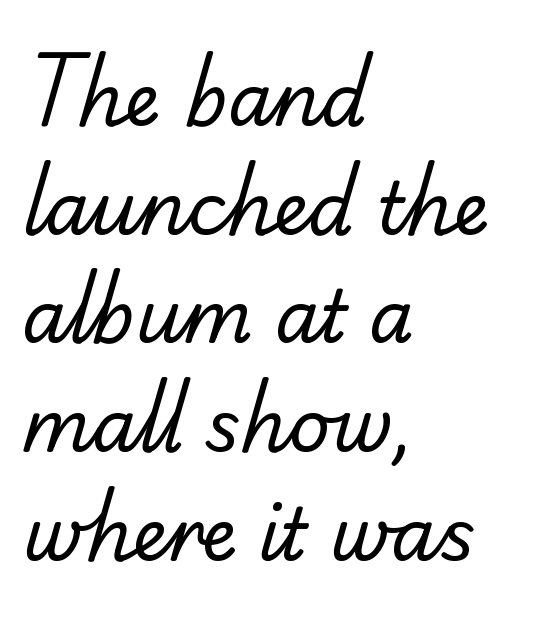
The image shows 72 px regular-weight sans-serif type; set left-aligned, normal line spacing (1.51x), normal letter spacing, not underlined; low stroke contrast and a small x-height.
